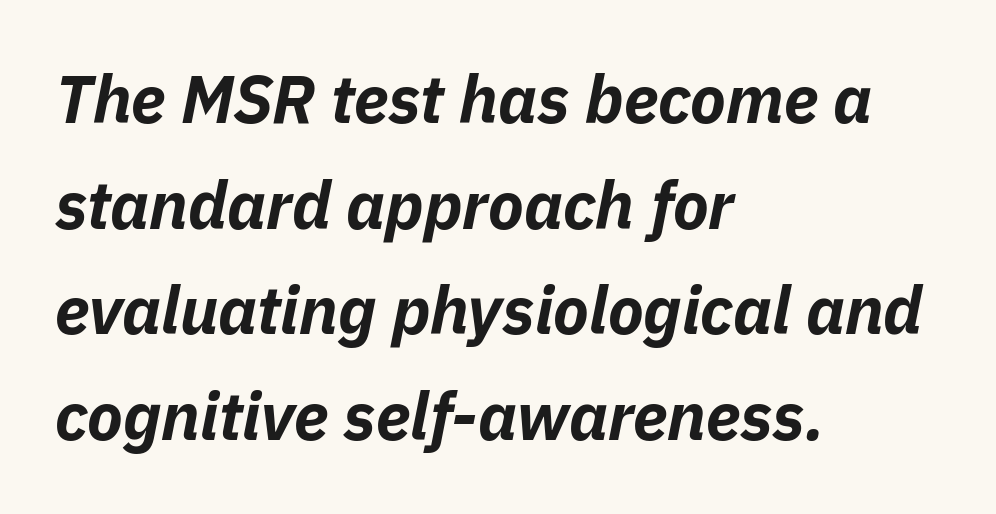
Is this a fixed-width face? No — the glyphs have proportional, varying widths. Nobody touched the tracking dial on this one. Every letter is thick-stroked: bold, no question. A clean baseline with only descenders dipping below it. The axis of the letterforms is tilted away from vertical.
